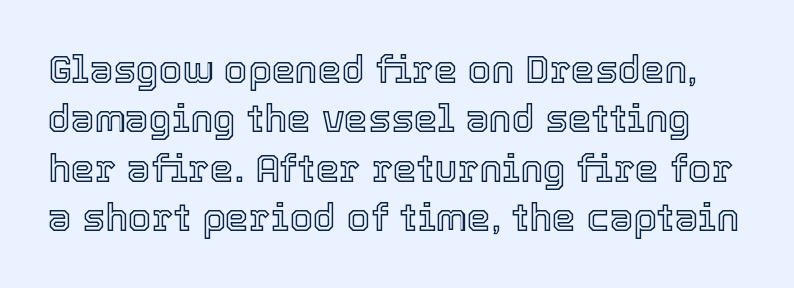
The image shows 38 px text type, upright; set normal line spacing (1.3x), normal letter spacing, not underlined; a medium x-height.
